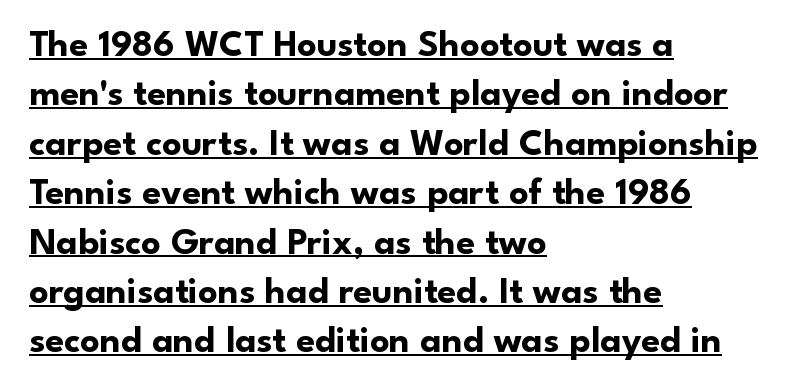
{"serif": "no", "italic": "no", "bold": "yes", "weight": "bold", "width": "normal", "stroke_contrast": "low", "x_height": "small", "monospaced": "no", "underline": "yes", "align": "left", "line_spacing": "normal", "line_spacing_ratio": 1.3, "letter_spacing": "normal", "letter_spacing_em": 0.0, "glyph_px": 38}
